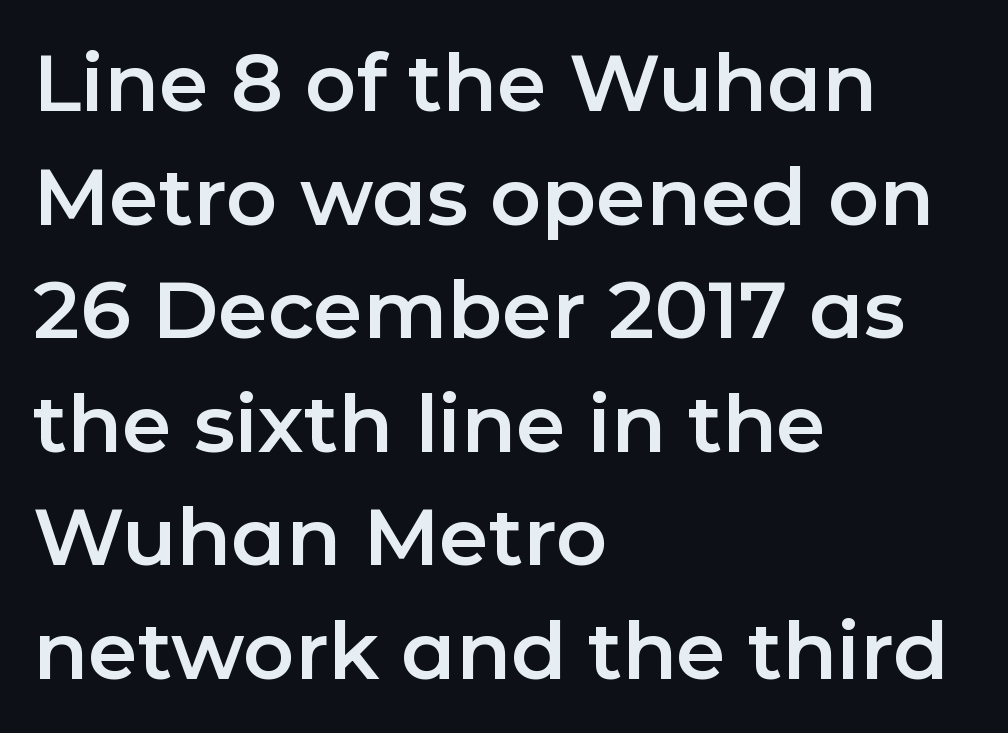
{"serif": "no", "italic": "no", "width": "normal", "stroke_contrast": "low", "x_height": "medium", "monospaced": "no", "underline": "no", "align": "left", "line_spacing": "normal", "line_spacing_ratio": 1.42, "letter_spacing": "normal", "letter_spacing_em": 0.0, "glyph_px": 80}
